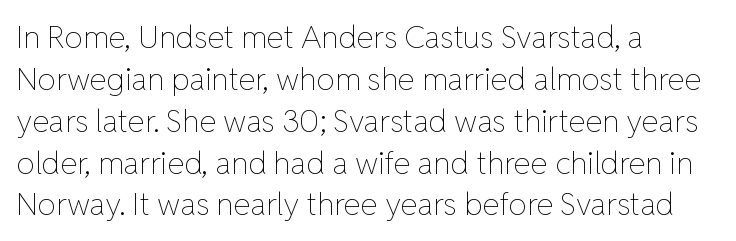
The image shows 31 px thin type, upright; set left-aligned, normal line spacing (1.35x), normal letter spacing, not underlined; low stroke contrast and a medium x-height.
